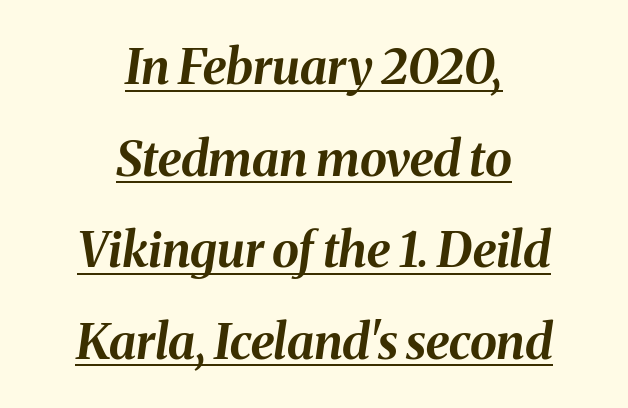
{"italic": "yes", "lean": "right", "slant_degrees": 8, "bold": "yes", "weight": "bold", "width": "normal", "stroke_contrast": "medium", "x_height": "medium", "monospaced": "no", "underline": "yes", "align": "center", "line_spacing_ratio": 1.87, "letter_spacing": "normal", "letter_spacing_em": 0.0, "glyph_px": 49}
